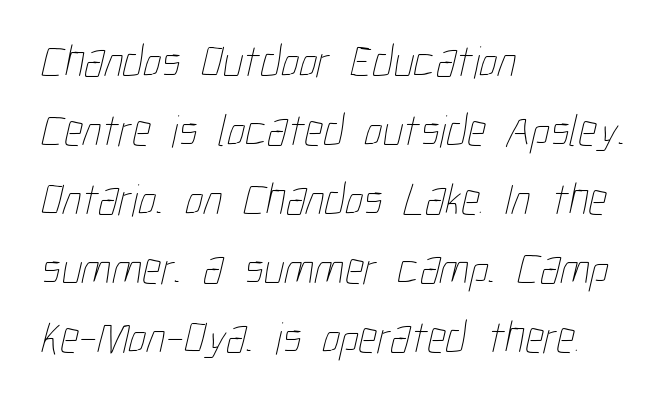
{"bold": "no", "weight": "thin", "width": "condensed", "stroke_contrast": "low", "x_height": "medium", "monospaced": "no", "underline": "no", "align": "left", "line_spacing": "normal", "line_spacing_ratio": 1.5, "letter_spacing": "normal", "letter_spacing_em": 0.0, "glyph_px": 46}
